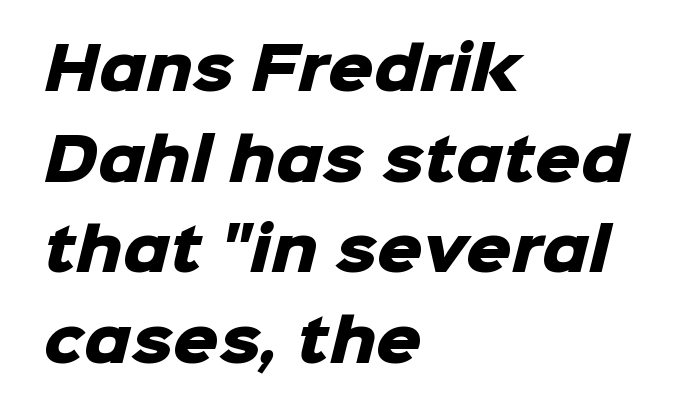
Summary of vertical rhythm: regular, with standard interline spacing. I'd describe the lettering as bold — thick and assertive. Teacher's note: observe the even left margin — that is flush-left alignment. Beneath every word, the page is bare. Looks like regular typesetting: each glyph gets only the width it needs.
